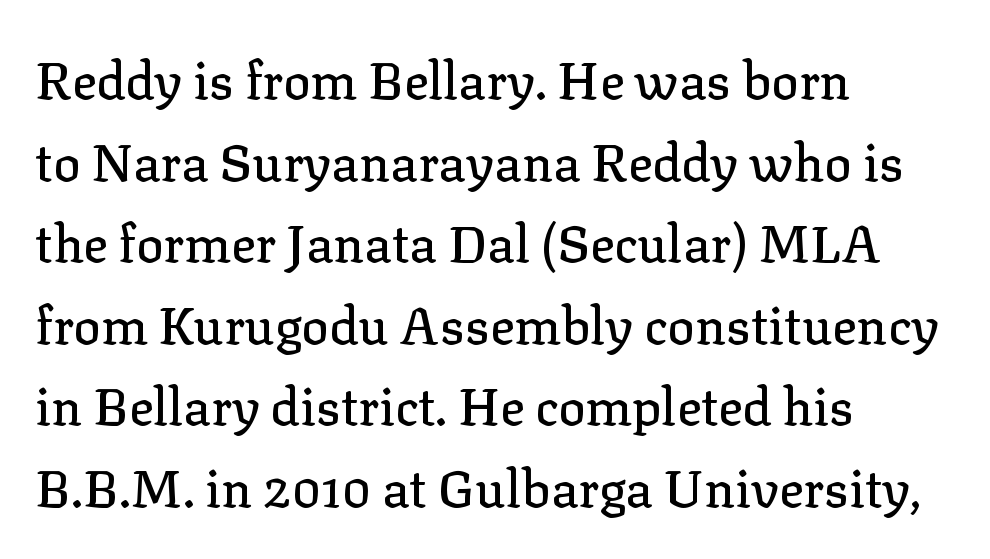
Q: Is the text italic (slanted)? A: No, it is upright.
Q: Is the typeface a serif or a sans-serif typeface? A: Serif.
Q: Is the text underlined? A: No.
Q: How is the paragraph aligned? A: Left-aligned.
Q: Is the spacing between letters normal or unusually wide? A: Normal.
Q: Is the spacing between lines tight, normal or loose? A: Normal.
Q: Width (condensed, normal, or wide)? A: Normal.
Q: Stroke contrast? A: Low.
Q: x-height? A: Medium.
Q: Monospaced? A: No.
